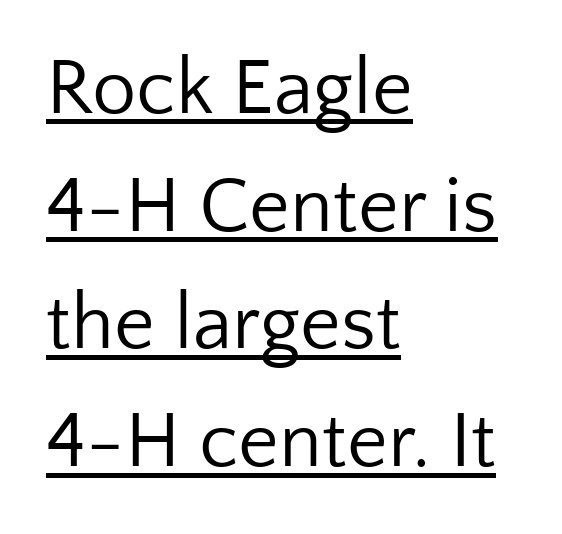
Q: Is the text bold? A: No.
Q: Is the text italic (slanted)? A: No, it is upright.
Q: Is the typeface a serif or a sans-serif typeface? A: Sans-serif.
Q: Is the text underlined? A: Yes.
Q: How is the paragraph aligned? A: Left-aligned.
Q: Is the spacing between letters normal or unusually wide? A: Normal.
Q: Is the spacing between lines tight, normal or loose? A: Normal.
Q: Width (condensed, normal, or wide)? A: Normal.
Q: Stroke contrast? A: Low.
Q: x-height? A: Medium.
Q: Monospaced? A: No.
